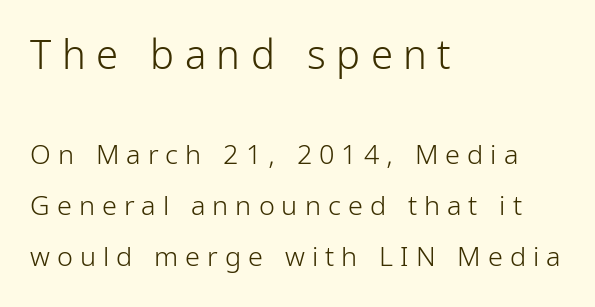
The image shows 40 px light, condensed sans-serif type, upright; set left-aligned, line spacing 1.89x, unusually wide letter spacing (+0.26 em), not underlined; the first (top) block is 1.48x larger; low stroke contrast and a medium x-height.
